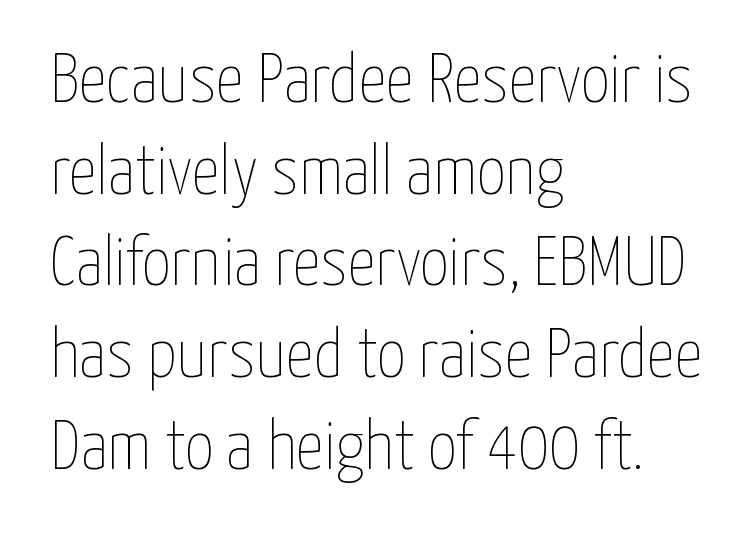
The lines in this sample share a left origin and differ only in where they stop. Is this a heavy cut? Hardly; it is regular or lighter. Rendered with straight, roman letterforms. Anything drawn beneath the words? Only blank space. Spacing verdict: proportional, widths tailored to each character.
